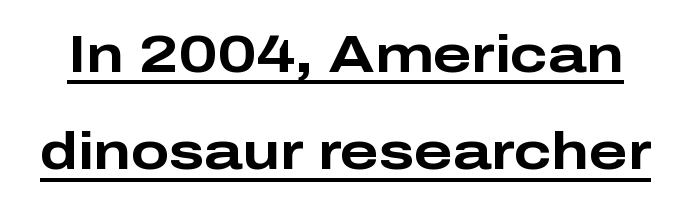
Decoration check: the copy is underlined. Compared with an ordinary text face, these strokes are far heavier — a full bold. Compared with typical body copy, the letter spacing here is the same. If you measured baseline to baseline, you'd find a long distance.
